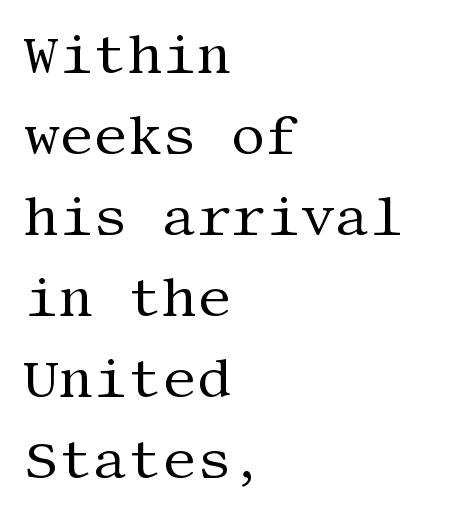
The image shows 54 px regular-weight serif type, upright; set left-aligned, normal line spacing (1.5x), normal letter spacing, not underlined; medium stroke contrast and a large x-height.
